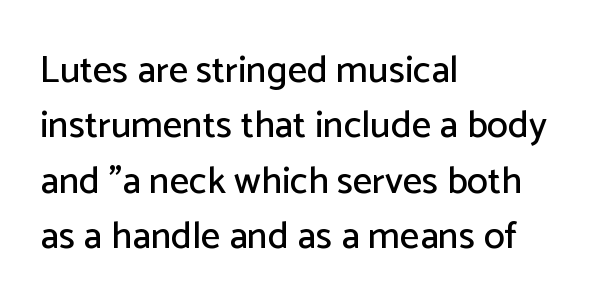
Q: Is the text italic (slanted)? A: No, it is upright.
Q: Is the typeface a serif or a sans-serif typeface? A: Sans-serif.
Q: Is the text underlined? A: No.
Q: How is the paragraph aligned? A: Left-aligned.
Q: Is the spacing between letters normal or unusually wide? A: Normal.
Q: Is the spacing between lines tight, normal or loose? A: Normal.
Q: Width (condensed, normal, or wide)? A: Normal.
Q: Stroke contrast? A: Low.
Q: x-height? A: Medium.
Q: Monospaced? A: No.
